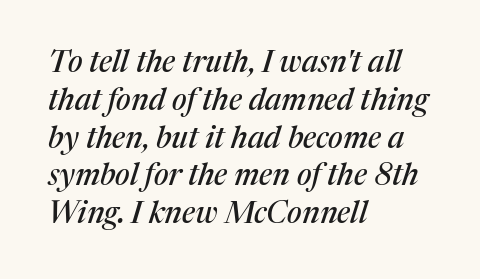
The font family rendered here belongs to the serif group. Reading down the block, your eye returns to a fixed left position each line. The passage shown has conventional tracking throughout. Proportional: the letters do not fall into vertical columns. The block of text has a typical density, with ordinary space between rows. No word sits above an underline.
